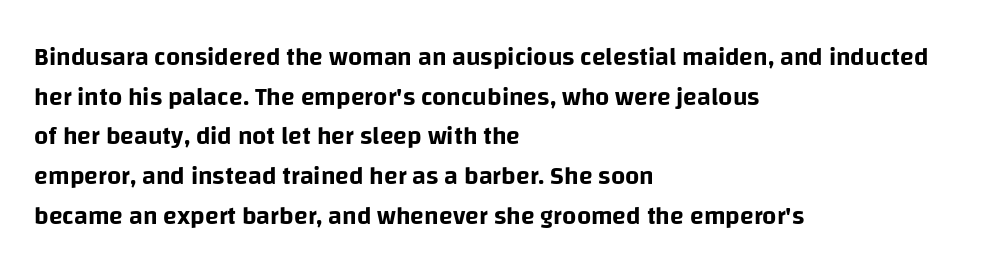
Q: Is the text italic (slanted)? A: No, it is upright.
Q: Is the text underlined? A: No.
Q: How is the paragraph aligned? A: Left-aligned.
Q: Is the spacing between letters normal or unusually wide? A: Normal.
Q: Is the spacing between lines tight, normal or loose? A: Normal.
